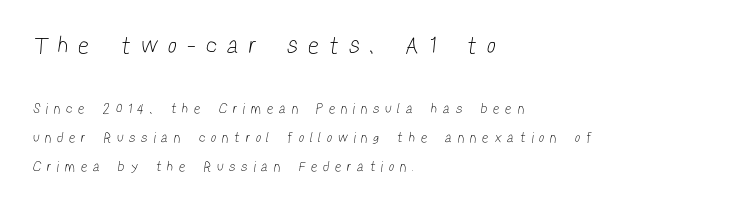
{"bold": "no", "underline": "no", "align": "left", "line_spacing": "loose", "line_spacing_ratio": 2.05, "letter_spacing": "wide", "letter_spacing_em": 0.49, "larger_block": "first", "size_ratio": 1.71, "glyph_px": 24}
